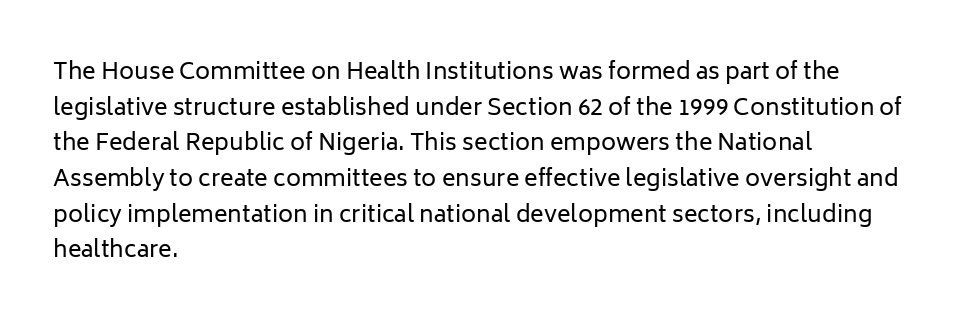
{"italic": "no", "bold": "no", "underline": "no", "align": "left", "line_spacing": "normal", "line_spacing_ratio": 1.55, "letter_spacing": "normal", "letter_spacing_em": 0.0, "glyph_px": 23}
